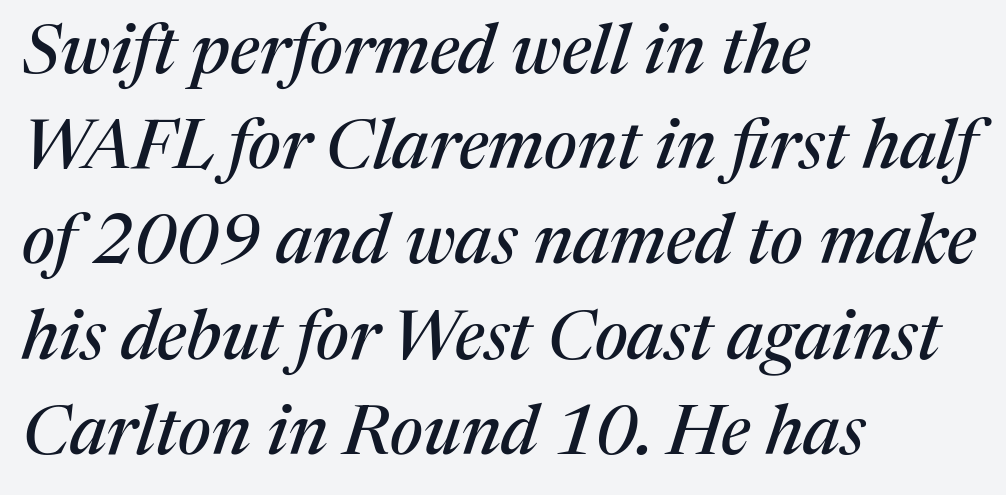
{"serif": "yes", "italic": "yes", "lean": "right", "slant_degrees": 17, "width": "normal", "stroke_contrast": "medium", "x_height": "medium", "monospaced": "no", "underline": "no", "align": "left", "line_spacing": "normal", "line_spacing_ratio": 1.38, "letter_spacing": "normal", "letter_spacing_em": 0.0, "glyph_px": 69}
